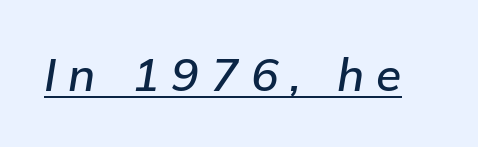
Q: Is the text bold? A: Semi-bold.
Q: Is the text italic (slanted)? A: Yes, it leans right by about 9 degrees.
Q: Is the text underlined? A: Yes.
Q: Is the spacing between letters normal or unusually wide? A: Unusually wide.
Q: Width (condensed, normal, or wide)? A: Normal.
Q: Stroke contrast? A: Low.
Q: x-height? A: Medium.
Q: Monospaced? A: No.
